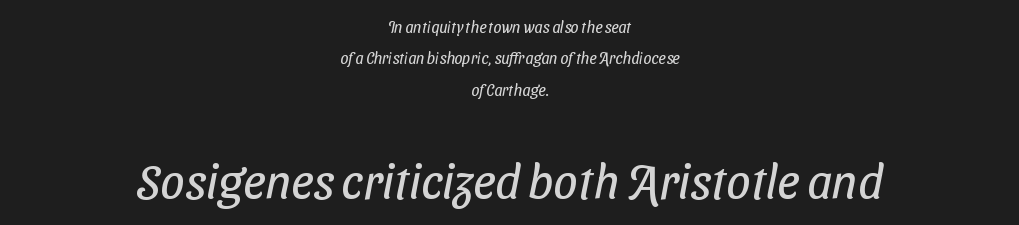
{"serif": "no", "bold": "no", "weight": "regular", "width": "condensed", "stroke_contrast": "low", "x_height": "medium", "monospaced": "no", "underline": "no", "align": "center", "line_spacing": "loose", "line_spacing_ratio": 1.96, "letter_spacing": "normal", "letter_spacing_em": 0.0, "larger_block": "second", "size_ratio": 3.06, "glyph_px": 49}
